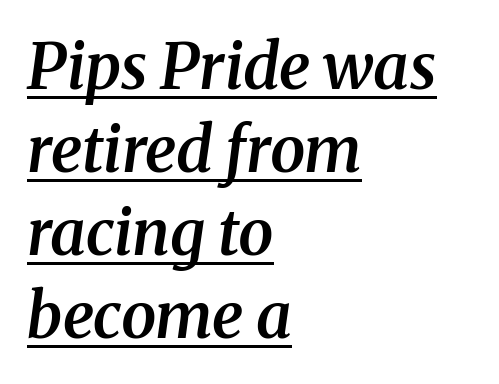
Typeset ragged right — the left edge is the straight one. Rows of type keep a routine distance in the vertical direction. What stands out about the letter spacing? Nothing — it is the standard amount. Do the characters align in a grid? No, the font is proportional. Type style note: has serifs.
